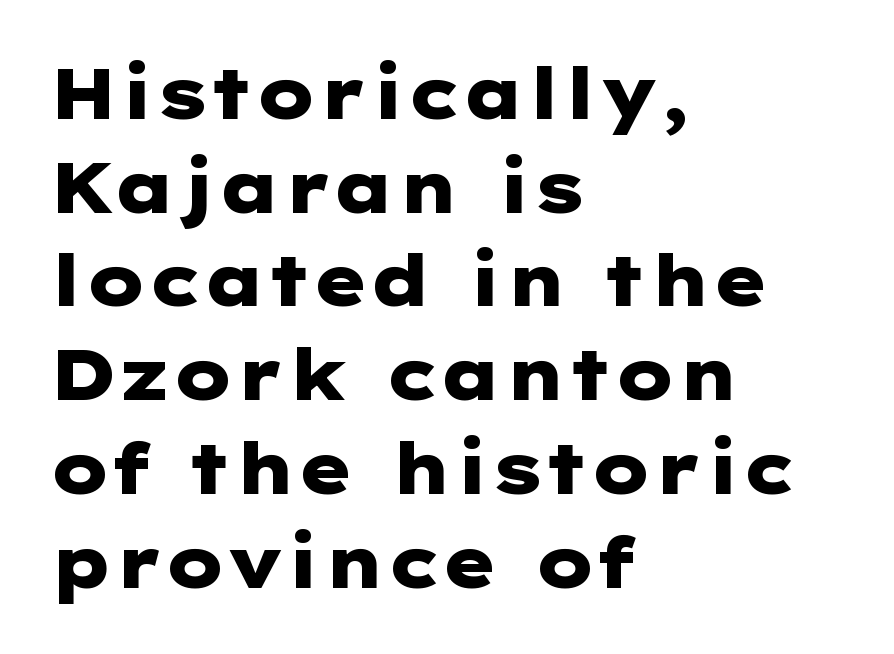
The glyphs are unaccompanied by any horizontal stroke below them. The type sits square on the baseline with zero lean. Which margin do the lines hug? The left one — the right edge is uneven. Serif or sans? Sans — the stroke terminals are bare. The passage shown is emphatically bold. A normal amount of white space separates one row of letters from the next.
